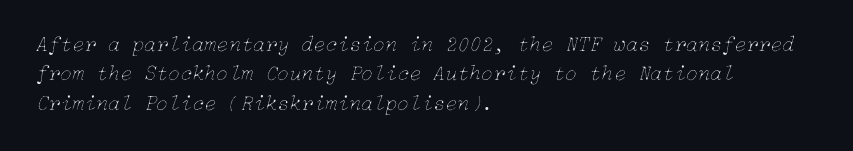
The image shows 22 px text type, italic (leaning right); set left-aligned, normal line spacing (1.34x), normal letter spacing, not underlined.
